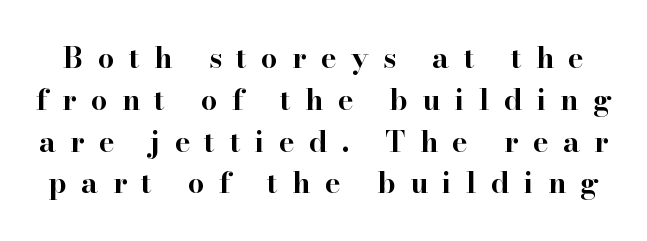
{"serif": "yes", "italic": "no", "bold": "yes", "weight": "bold", "width": "wide", "stroke_contrast": "high", "x_height": "small", "monospaced": "no", "underline": "no", "line_spacing": "normal", "line_spacing_ratio": 1.44, "letter_spacing": "wide", "letter_spacing_em": 0.5, "glyph_px": 29}
